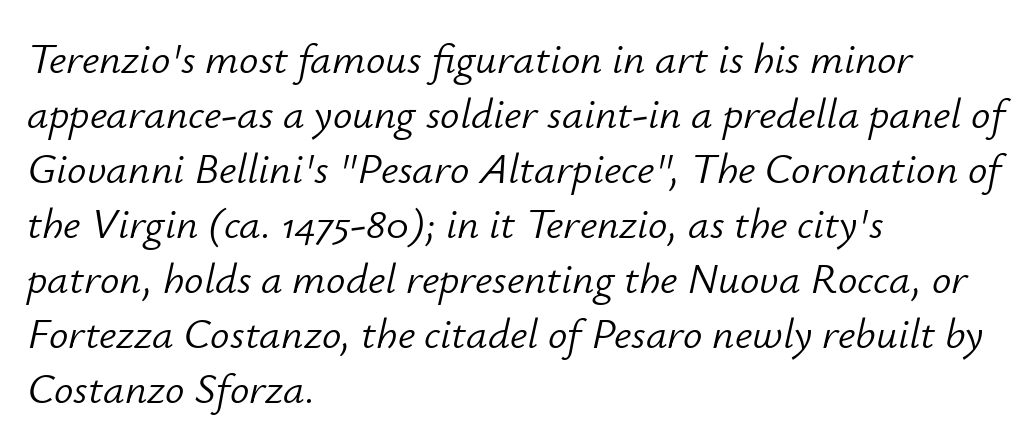
The image shows 43 px light type, italic (leaning right); set left-aligned, normal line spacing (1.28x), normal letter spacing, not underlined; low stroke contrast and a small x-height.
